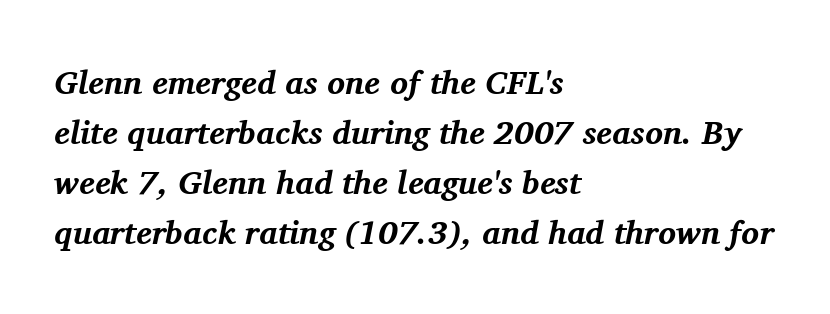
{"serif": "yes", "italic": "yes", "lean": "right", "slant_degrees": 11, "bold": "yes", "weight": "bold", "width": "normal", "stroke_contrast": "medium", "x_height": "medium", "monospaced": "no", "underline": "no", "align": "left", "line_spacing": "normal", "line_spacing_ratio": 1.52, "letter_spacing": "normal", "letter_spacing_em": 0.0, "glyph_px": 33}
